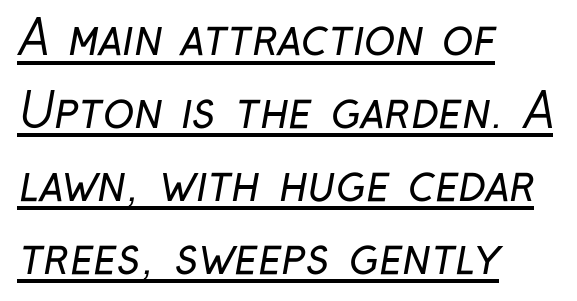
{"serif": "no", "bold": "no", "weight": "regular", "width": "condensed", "stroke_contrast": "low", "x_height": "medium", "monospaced": "no", "underline": "yes", "align": "left", "line_spacing": "normal", "line_spacing_ratio": 1.55, "letter_spacing": "normal", "letter_spacing_em": 0.0, "glyph_px": 47}
